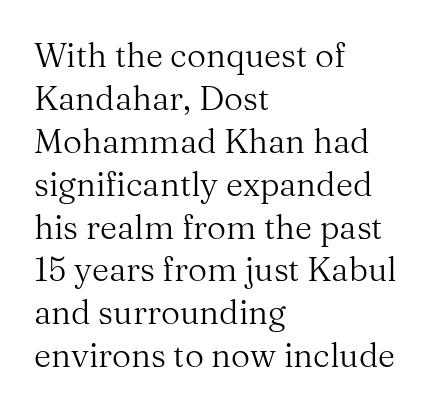
{"serif": "yes", "italic": "no", "bold": "no", "weight": "regular", "width": "normal", "stroke_contrast": "medium", "x_height": "medium", "monospaced": "no", "underline": "no", "align": "left", "line_spacing": "normal", "line_spacing_ratio": 1.3, "letter_spacing": "normal", "letter_spacing_em": 0.0, "glyph_px": 33}
